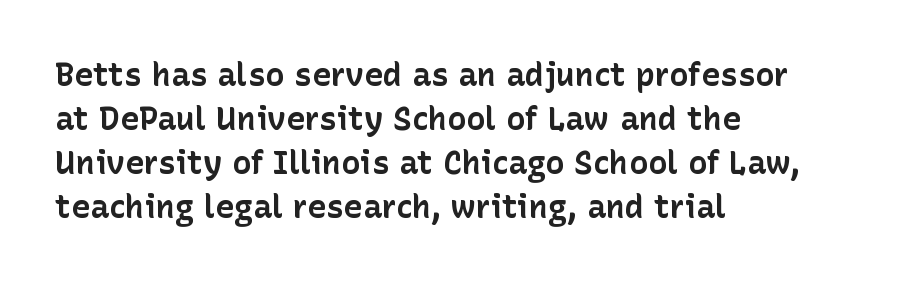
Q: Is the text bold? A: Yes.
Q: Is the text italic (slanted)? A: No, it is upright.
Q: Is the typeface a serif or a sans-serif typeface? A: Sans-serif.
Q: Is the text underlined? A: No.
Q: How is the paragraph aligned? A: Left-aligned.
Q: Is the spacing between letters normal or unusually wide? A: Normal.
Q: Is the spacing between lines tight, normal or loose? A: Normal.
Q: Width (condensed, normal, or wide)? A: Normal.
Q: Stroke contrast? A: Low.
Q: x-height? A: Medium.
Q: Monospaced? A: No.
